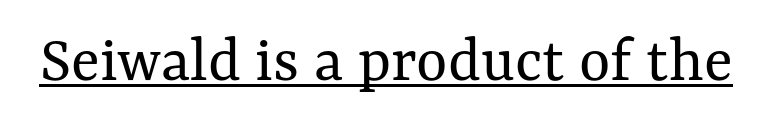
Q: Is the text bold? A: No.
Q: Is the text italic (slanted)? A: No, it is upright.
Q: Is the text underlined? A: Yes.
Q: Is the spacing between letters normal or unusually wide? A: Normal.
Q: Width (condensed, normal, or wide)? A: Normal.
Q: Stroke contrast? A: Medium.
Q: x-height? A: Medium.
Q: Monospaced? A: No.
